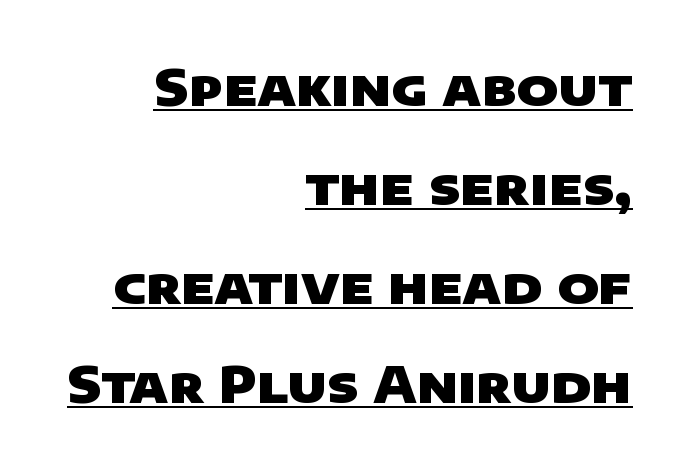
Caption: bold face, heavy strokes. The space between consecutive lines is lavish. The rendering uses the underline text-decoration. The gaps between neighbouring characters are ordinary and unremarkable. This is sans-serif lettering, the kind often seen on screens and signage.
